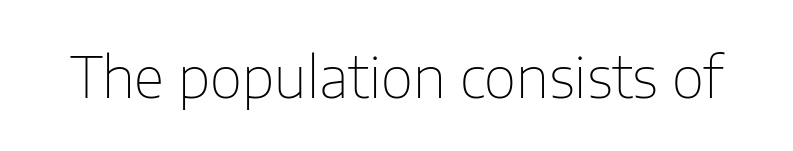
Q: Is the text bold? A: No.
Q: Is the text italic (slanted)? A: No, it is upright.
Q: Is the typeface a serif or a sans-serif typeface? A: Sans-serif.
Q: Is the text underlined? A: No.
Q: Is the spacing between letters normal or unusually wide? A: Normal.
Q: Width (condensed, normal, or wide)? A: Normal.
Q: Stroke contrast? A: Low.
Q: x-height? A: Medium.
Q: Monospaced? A: No.
